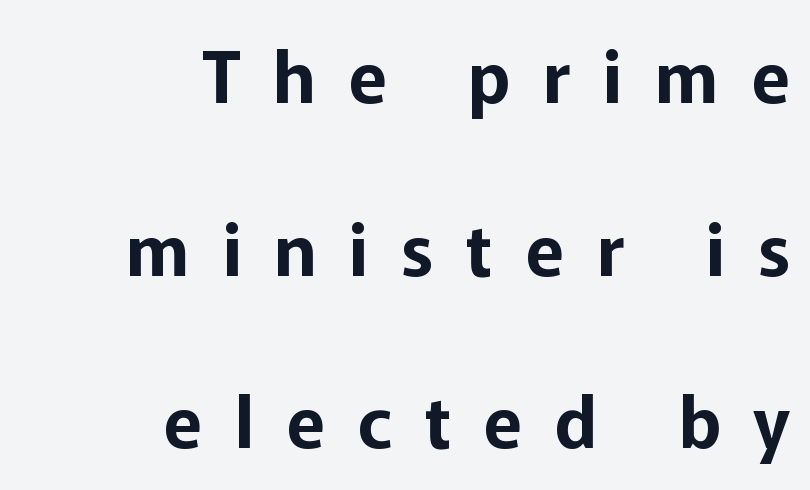
The image shows 71 px sans-serif type, upright; set right-aligned, loose line spacing (2.43x), unusually wide letter spacing (+0.46 em), not underlined; low stroke contrast and a medium x-height.
